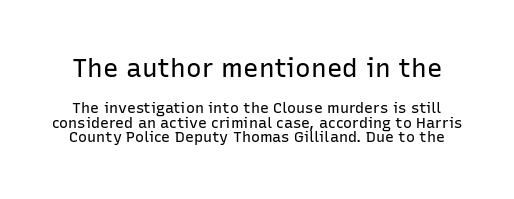
Q: Is the text bold? A: No.
Q: Is the text italic (slanted)? A: No, it is upright.
Q: Is the text underlined? A: No.
Q: Is the spacing between letters normal or unusually wide? A: Normal.
Q: Is the spacing between lines tight, normal or loose? A: Tight.
Q: Which block of text is set in a larger size, the first (top) or the second (bottom)? A: The first (top) one.
